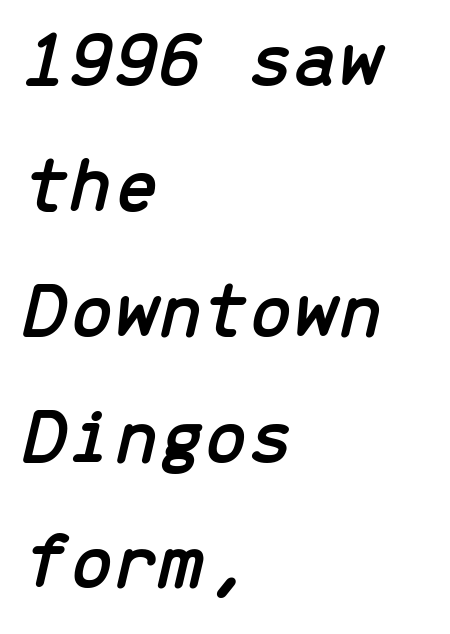
{"italic": "yes", "lean": "right", "slant_degrees": 13, "width": "normal", "stroke_contrast": "low", "x_height": "medium", "monospaced": "yes", "underline": "no", "align": "left", "line_spacing": "normal", "line_spacing_ratio": 1.57, "letter_spacing": "normal", "letter_spacing_em": 0.0, "glyph_px": 80}
